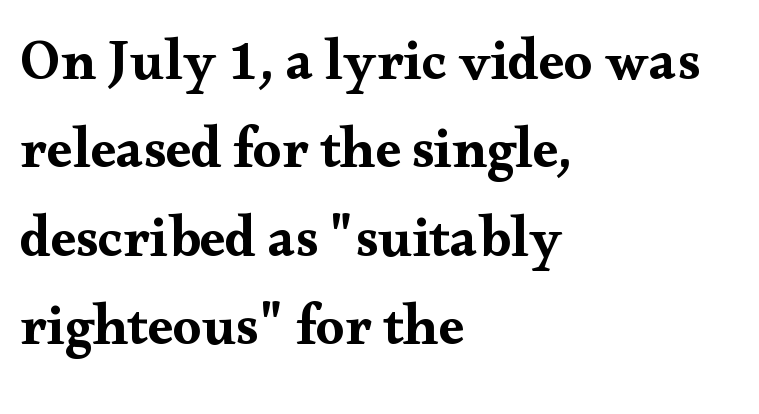
The image shows 57 px wide serif type, upright; set left-aligned, normal line spacing (1.55x), normal letter spacing, not underlined; medium stroke contrast and a small x-height.
